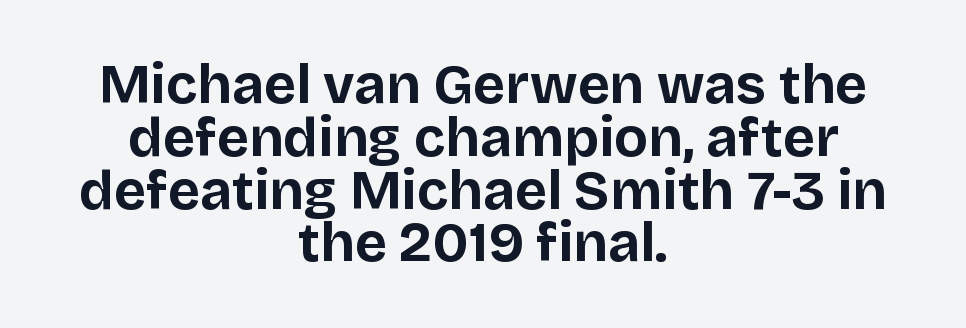
The image shows 55 px bold sans-serif type, upright; set centered, tight line spacing (0.96x), normal letter spacing, not underlined; low stroke contrast and a large x-height.
